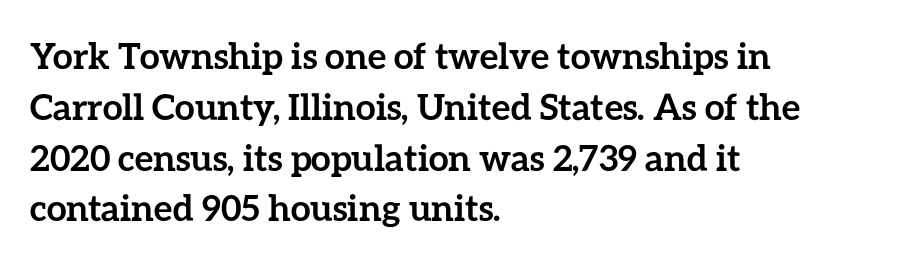
The passage shown stacks its lines at a standard gap. This sample uses an upright cut, with every glyph sitting square on the baseline. Thick stems and heavy bowls — unmistakably bold. Short and long lines alike share a common starting point at left. Beneath every word, the page is bare.
